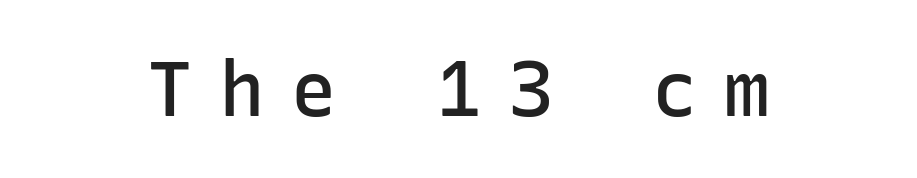
The image shows 76 px semibold sans-serif type, upright, monospaced; set centered, unusually wide letter spacing (+0.35 em), not underlined; low stroke contrast and a medium x-height.
